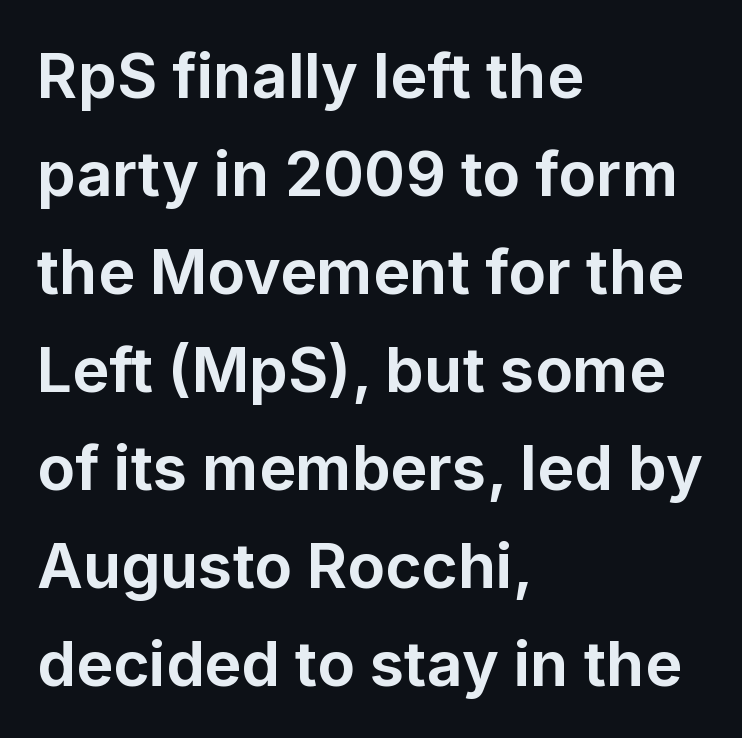
The rendering uses natural spacing where letterforms have individual widths. The typeface chosen for these lines omits serifs. This rendering uses left alignment, leaving the right contour irregular. A roman cut, with each character standing at attention. Interline gaps are of average width in this sample.
